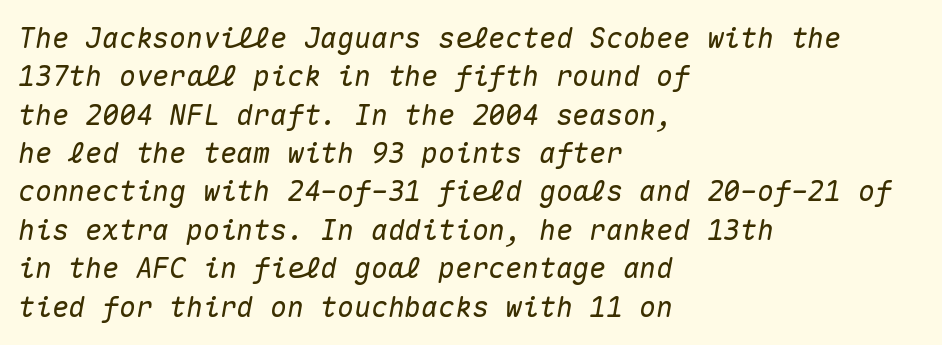
{"italic": "yes", "lean": "right", "slant_degrees": 10, "width": "normal", "stroke_contrast": "medium", "x_height": "medium", "monospaced": "yes", "underline": "no", "align": "left", "line_spacing": "normal", "line_spacing_ratio": 1.37, "letter_spacing": "normal", "letter_spacing_em": 0.0, "glyph_px": 28}
